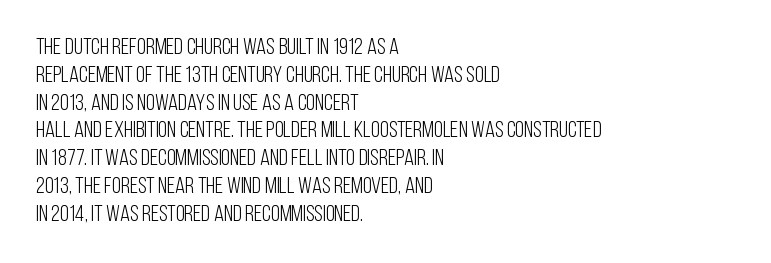
The image shows 23 px text type, upright; set left-aligned, line spacing 1.21x, normal letter spacing, not underlined.
